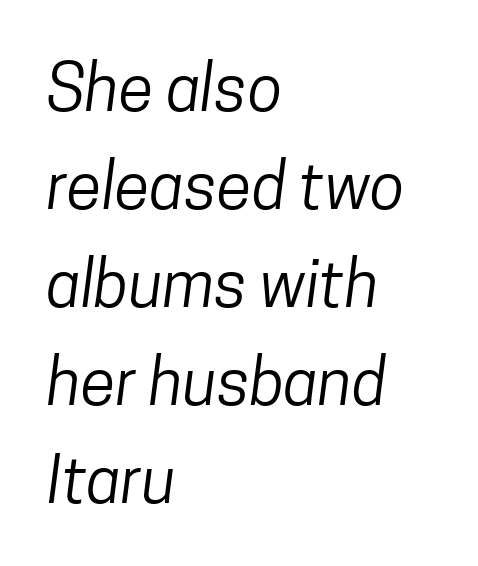
{"serif": "no", "bold": "no", "weight": "regular", "width": "condensed", "stroke_contrast": "low", "x_height": "medium", "monospaced": "no", "underline": "no", "align": "left", "line_spacing": "normal", "line_spacing_ratio": 1.53, "letter_spacing": "normal", "letter_spacing_em": 0.0, "glyph_px": 64}
